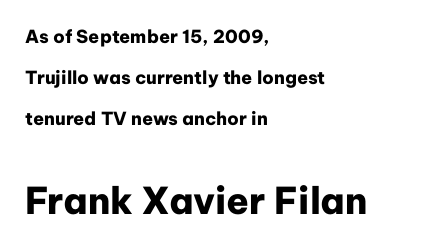
The image shows 37 px heavy sans-serif type, upright; set left-aligned, loose line spacing (2.27x), normal letter spacing, not underlined; the second (bottom) block is 2.06x larger; low stroke contrast and a medium x-height.
